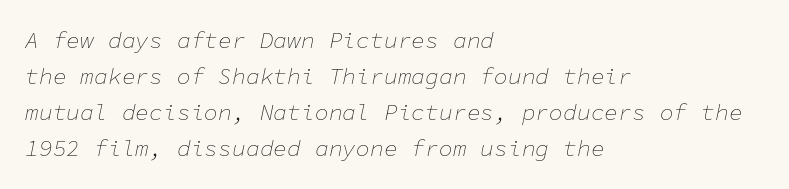
The image shows 23 px text type, italic (leaning right); set left-aligned, normal line spacing (1.57x), normal letter spacing, not underlined.
